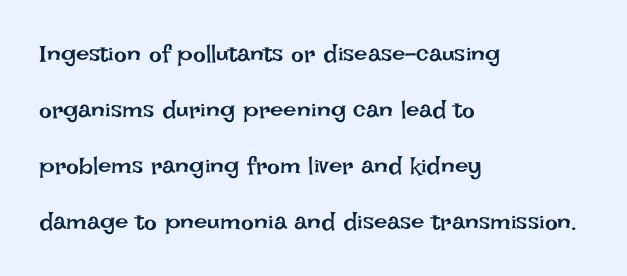
{"italic": "no", "bold": "no", "underline": "no", "align": "left", "line_spacing": "loose", "line_spacing_ratio": 2.34, "letter_spacing": "normal", "letter_spacing_em": 0.0, "glyph_px": 24}
